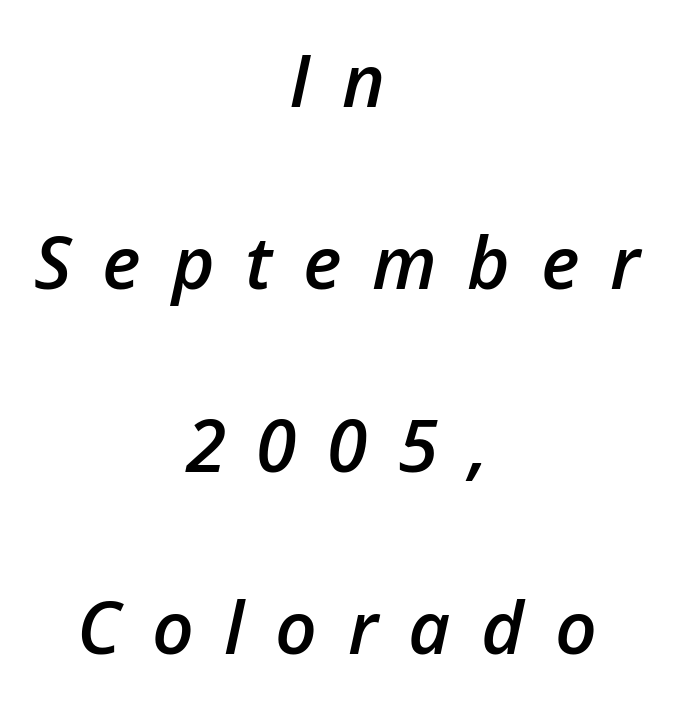
{"italic": "yes", "lean": "right", "slant_degrees": 12, "bold": "semi", "weight": "semibold", "width": "normal", "stroke_contrast": "low", "x_height": "medium", "monospaced": "no", "underline": "no", "align": "center", "line_spacing": "loose", "line_spacing_ratio": 2.5, "letter_spacing": "wide", "letter_spacing_em": 0.42, "glyph_px": 73}
